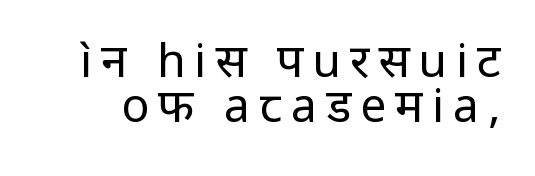
These lines are composed in type without serifs. This sample uses an upright cut, with every glyph sitting square on the baseline. The type is letterspaced generously, with wide tracking. The strokes are not fattened; the text isn't bold.
